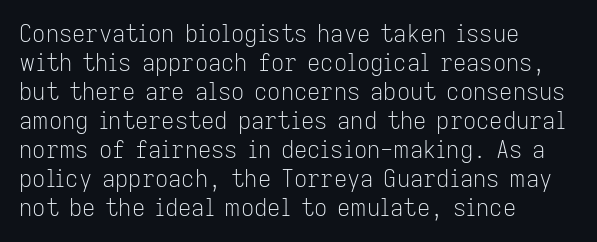
Q: Is the text bold? A: No.
Q: Is the text italic (slanted)? A: No, it is upright.
Q: Is the text underlined? A: No.
Q: How is the paragraph aligned? A: Left-aligned.
Q: Is the spacing between letters normal or unusually wide? A: Normal.
Q: Is the spacing between lines tight, normal or loose? A: Normal.
